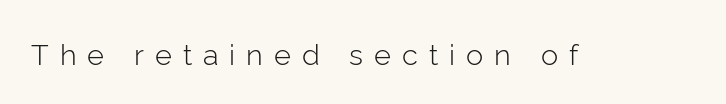
{"serif": "no", "italic": "no", "bold": "no", "weight": "light", "width": "normal", "stroke_contrast": "low", "x_height": "medium", "monospaced": "no", "underline": "no", "letter_spacing": "wide", "letter_spacing_em": 0.38, "glyph_px": 29}
